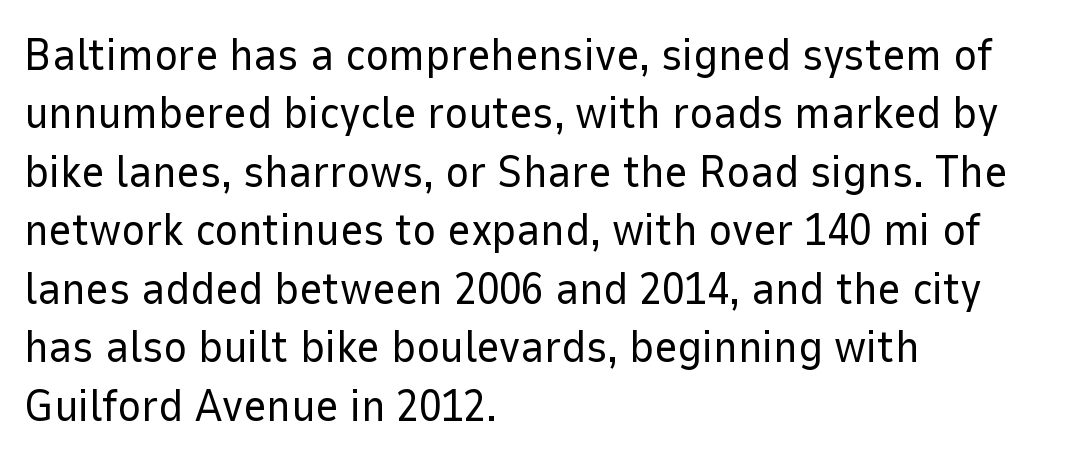
Q: Is the text bold? A: No.
Q: Is the text italic (slanted)? A: No, it is upright.
Q: Is the typeface a serif or a sans-serif typeface? A: Sans-serif.
Q: Is the text underlined? A: No.
Q: How is the paragraph aligned? A: Left-aligned.
Q: Is the spacing between letters normal or unusually wide? A: Normal.
Q: Is the spacing between lines tight, normal or loose? A: Normal.
Q: Width (condensed, normal, or wide)? A: Normal.
Q: Stroke contrast? A: Low.
Q: x-height? A: Medium.
Q: Monospaced? A: No.
